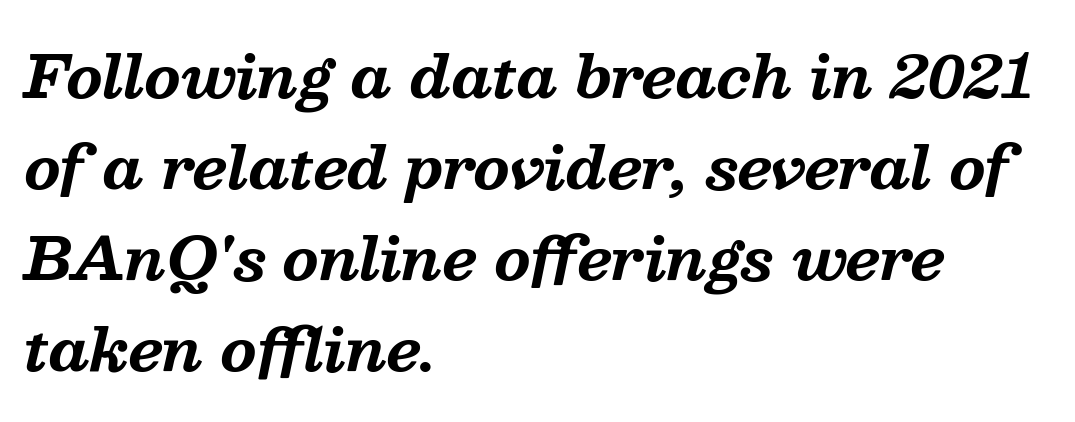
Q: Is the text bold? A: Yes.
Q: Is the text italic (slanted)? A: Yes, it leans right by about 13 degrees.
Q: Is the typeface a serif or a sans-serif typeface? A: Serif.
Q: Is the text underlined? A: No.
Q: How is the paragraph aligned? A: Left-aligned.
Q: Is the spacing between letters normal or unusually wide? A: Normal.
Q: Is the spacing between lines tight, normal or loose? A: Normal.
Q: Width (condensed, normal, or wide)? A: Normal.
Q: Stroke contrast? A: Medium.
Q: x-height? A: Medium.
Q: Monospaced? A: No.
